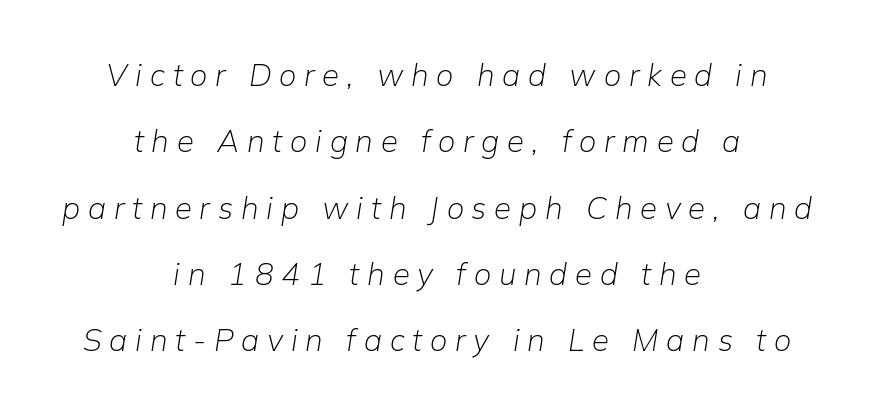
{"italic": "yes", "lean": "right", "slant_degrees": 9, "bold": "no", "weight": "light", "width": "normal", "stroke_contrast": "low", "x_height": "medium", "monospaced": "no", "underline": "no", "align": "center", "line_spacing": "loose", "line_spacing_ratio": 2.14, "letter_spacing": "wide", "letter_spacing_em": 0.25, "glyph_px": 31}
